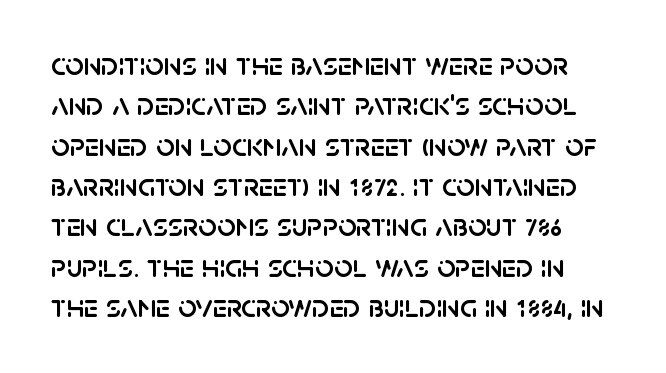
The type sits square on the baseline with zero lean. The passage shown is typeset with a sans-serif family. The letters advance in unequal steps, a hallmark of proportional type. Honestly, the letter spacing is just normal — you wouldn't notice it.
